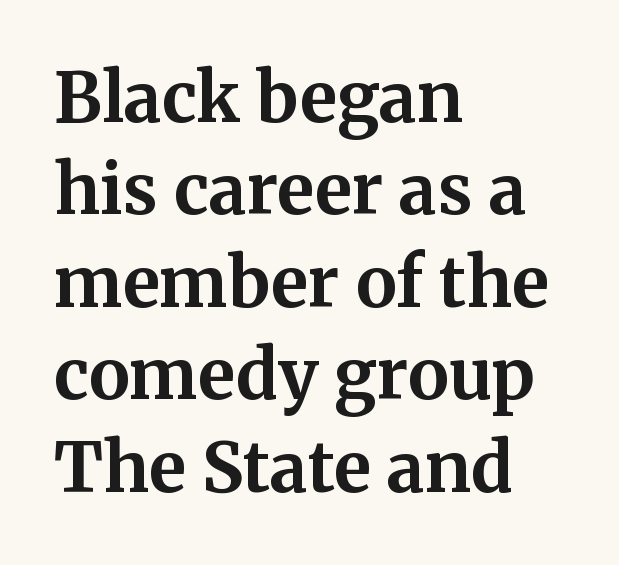
The image shows 69 px bold serif type, upright; set left-aligned, normal line spacing (1.34x), normal letter spacing, not underlined; medium stroke contrast and a medium x-height.
